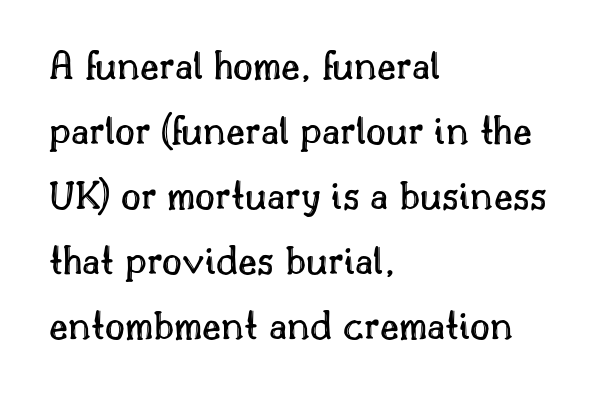
Q: Is the text italic (slanted)? A: No, it is upright.
Q: Is the text underlined? A: No.
Q: How is the paragraph aligned? A: Left-aligned.
Q: Is the spacing between letters normal or unusually wide? A: Normal.
Q: Is the spacing between lines tight, normal or loose? A: Normal.
Q: Width (condensed, normal, or wide)? A: Normal.
Q: x-height? A: Small.
Q: Monospaced? A: No.
